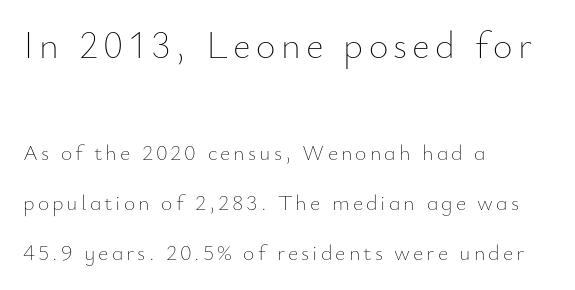
{"italic": "no", "bold": "no", "weight": "thin", "width": "normal", "stroke_contrast": "low", "x_height": "small", "monospaced": "no", "underline": "no", "align": "left", "line_spacing": "loose", "line_spacing_ratio": 2.26, "larger_block": "first", "size_ratio": 1.73, "glyph_px": 38}
